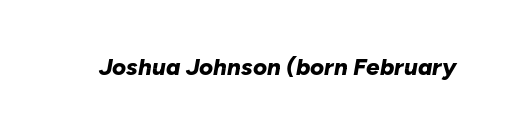
Quick note: underline off. The font is running at its bold setting. Nothing unusual about the tracking: characters are spaced as the font intends. Compared with ordinary roman type, these characters are visibly tilted.
